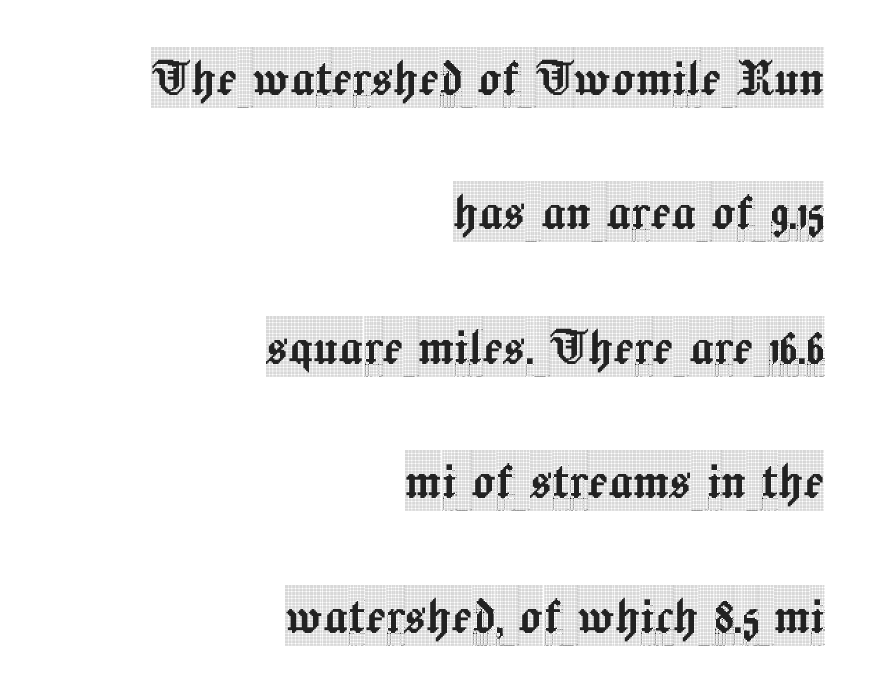
Q: Is the text italic (slanted)? A: No, it is upright.
Q: Is the typeface a serif or a sans-serif typeface? A: Serif.
Q: Is the text underlined? A: No.
Q: How is the paragraph aligned? A: Right-aligned.
Q: Is the spacing between letters normal or unusually wide? A: Normal.
Q: Is the spacing between lines tight, normal or loose? A: Loose.
Q: Width (condensed, normal, or wide)? A: Condensed.
Q: x-height? A: Large.
Q: Monospaced? A: No.
